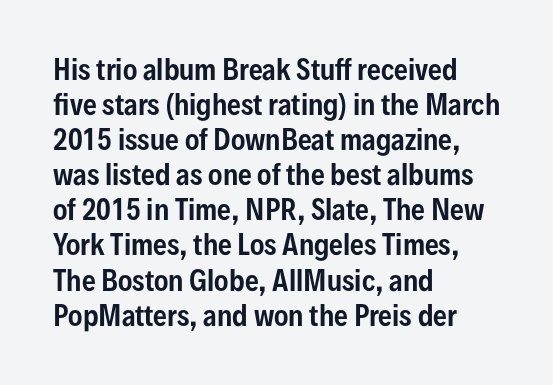
Q: Is the text italic (slanted)? A: No, it is upright.
Q: Is the text underlined? A: No.
Q: How is the paragraph aligned? A: Left-aligned.
Q: Is the spacing between letters normal or unusually wide? A: Normal.
Q: Is the spacing between lines tight, normal or loose? A: Normal.
